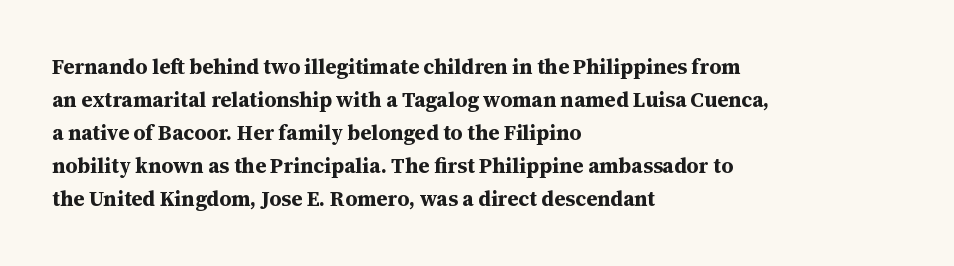
{"italic": "no", "bold": "yes", "underline": "no", "align": "left", "line_spacing": "normal", "line_spacing_ratio": 1.57, "letter_spacing": "normal", "letter_spacing_em": 0.0, "glyph_px": 21}
